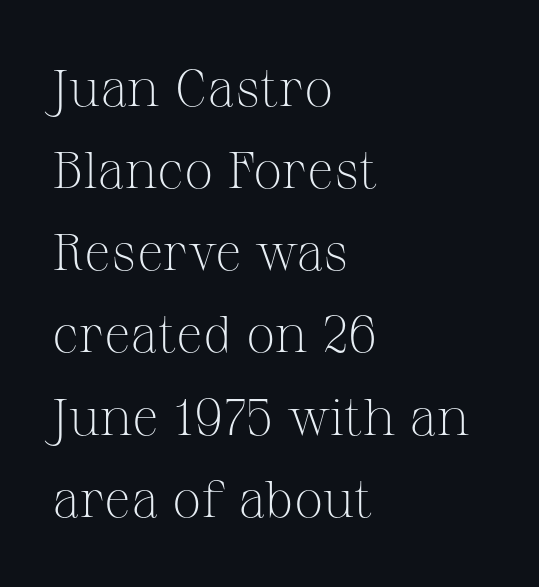
The image shows 52 px light serif type, upright; set left-aligned, normal line spacing (1.58x), normal letter spacing, not underlined; medium stroke contrast and a medium x-height.
